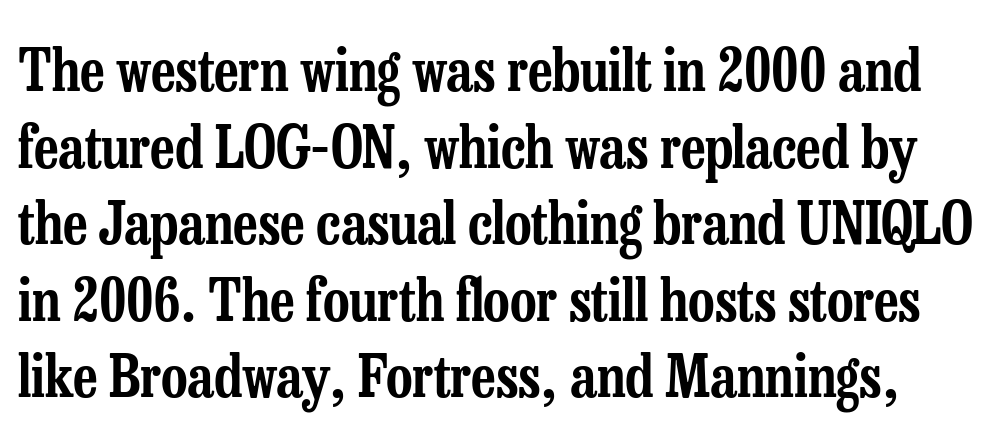
Q: Is the text italic (slanted)? A: No, it is upright.
Q: Is the typeface a serif or a sans-serif typeface? A: Serif.
Q: Is the text underlined? A: No.
Q: Is the spacing between letters normal or unusually wide? A: Normal.
Q: Is the spacing between lines tight, normal or loose? A: Normal.
Q: Width (condensed, normal, or wide)? A: Condensed.
Q: Stroke contrast? A: Low.
Q: x-height? A: Medium.
Q: Monospaced? A: No.
